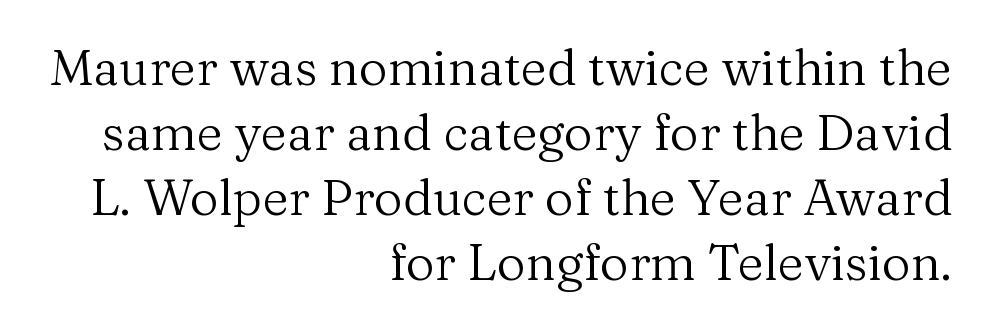
These lines were composed using upright roman letters. Weight: in the light-to-regular range. Look at the tracking — it's just the regular setting, nothing added. Is this a sans? No — the strokes have serifs.
